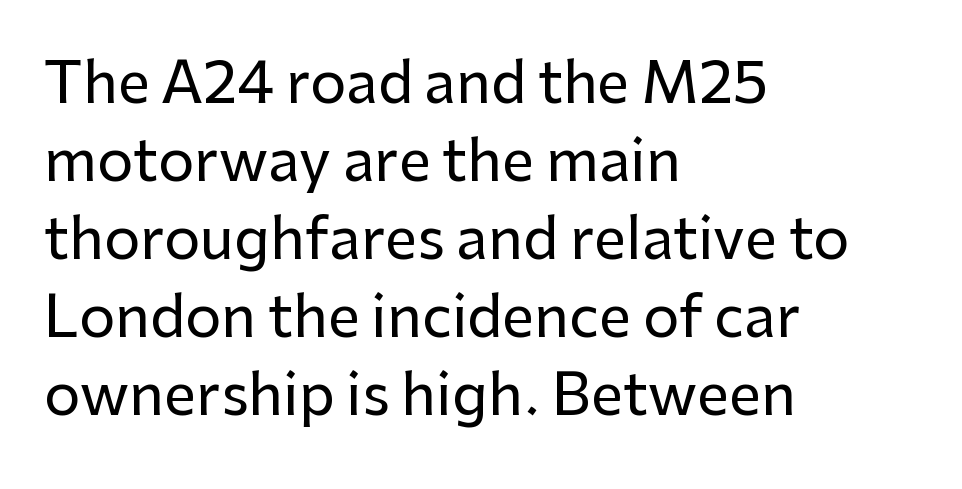
Q: Is the text italic (slanted)? A: No, it is upright.
Q: Is the typeface a serif or a sans-serif typeface? A: Sans-serif.
Q: Is the text underlined? A: No.
Q: How is the paragraph aligned? A: Left-aligned.
Q: Is the spacing between letters normal or unusually wide? A: Normal.
Q: Is the spacing between lines tight, normal or loose? A: Normal.
Q: Width (condensed, normal, or wide)? A: Normal.
Q: Stroke contrast? A: Low.
Q: x-height? A: Medium.
Q: Monospaced? A: No.
